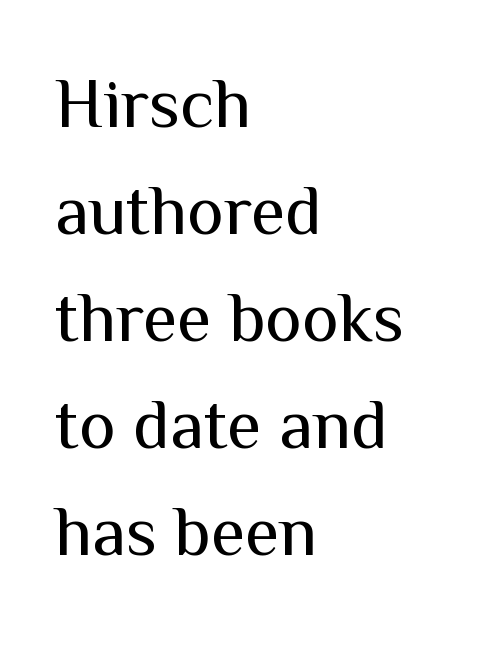
Letter spacing: default. The rag falls on the right side of this text block. You can tell from the bare stems that sans-serif type was used. Check under the words: just untouched page.
